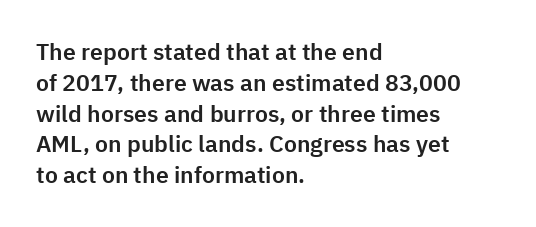
{"italic": "no", "underline": "no", "align": "left", "line_spacing": "normal", "line_spacing_ratio": 1.34, "letter_spacing": "normal", "letter_spacing_em": 0.0, "glyph_px": 23}
